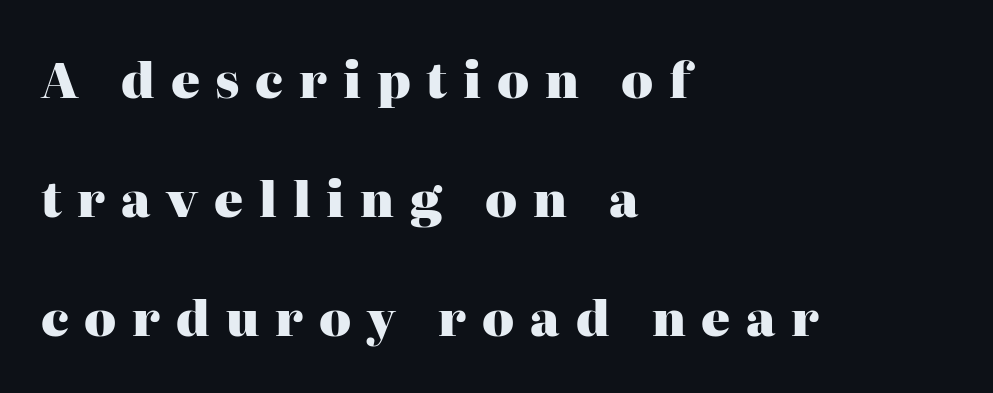
Q: Is the text bold? A: Yes.
Q: Is the text italic (slanted)? A: No, it is upright.
Q: Is the typeface a serif or a sans-serif typeface? A: Serif.
Q: Is the text underlined? A: No.
Q: How is the paragraph aligned? A: Left-aligned.
Q: Is the spacing between letters normal or unusually wide? A: Unusually wide.
Q: Is the spacing between lines tight, normal or loose? A: Loose.
Q: Width (condensed, normal, or wide)? A: Normal.
Q: Stroke contrast? A: High.
Q: x-height? A: Medium.
Q: Monospaced? A: No.
